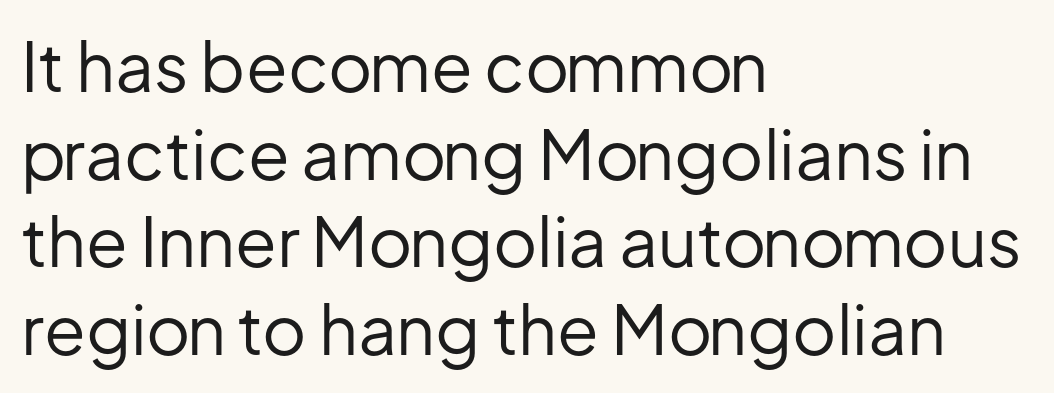
The typesetter chose a ragged-right arrangement here. Heft: none added — not bold. Observe the ordinary spacing: letters are neighbours, not strangers. The rendering uses natural spacing where letterforms have individual widths. Typographically, this falls in the sans-serif category.
